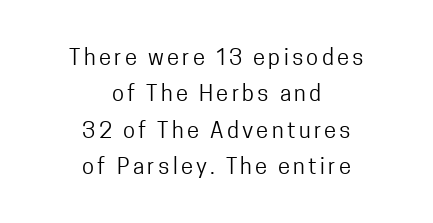
The letters stand upright; this is a roman face. Clear beneath every line of the passage. A centered setting, common on invitations and titles, is used for this passage. The rendering uses a moderate line-height, typical for paragraphs.
